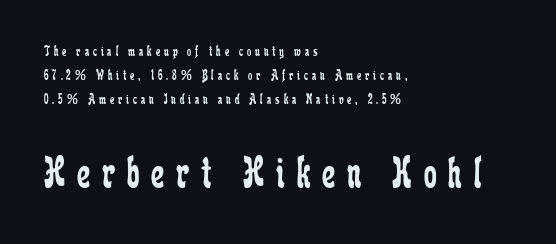
{"serif": "yes", "italic": "no", "bold": "no", "weight": "regular", "width": "condensed", "stroke_contrast": "low", "x_height": "medium", "monospaced": "no", "underline": "no", "align": "left", "line_spacing": "normal", "line_spacing_ratio": 1.6, "letter_spacing": "wide", "letter_spacing_em": 0.26, "larger_block": "second", "size_ratio": 3.07, "glyph_px": 46}
